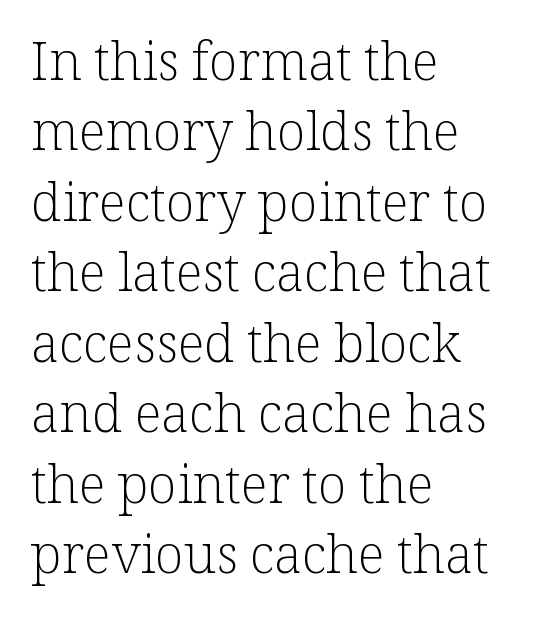
{"serif": "yes", "italic": "no", "bold": "no", "weight": "light", "width": "normal", "stroke_contrast": "low", "x_height": "medium", "monospaced": "no", "underline": "no", "align": "left", "line_spacing": "normal", "line_spacing_ratio": 1.33, "letter_spacing": "normal", "letter_spacing_em": 0.0, "glyph_px": 53}
